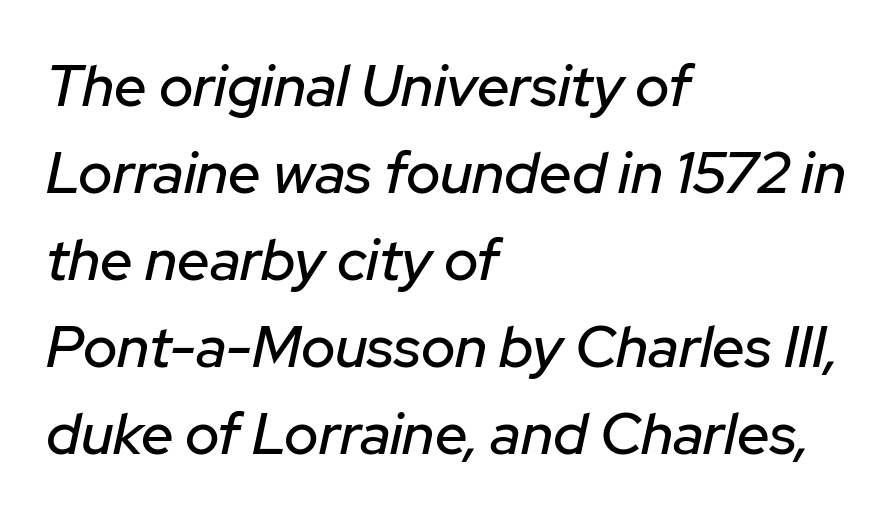
Is the letter spacing exaggerated? No — it looks like the ordinary default. Unmarked baselines from the first word to the last. If you measured baseline to baseline, you'd find a middling distance. Does the copy run flush right? No — it runs flush left. These lines were composed using italics. Proportional: the letters do not fall into vertical columns.
